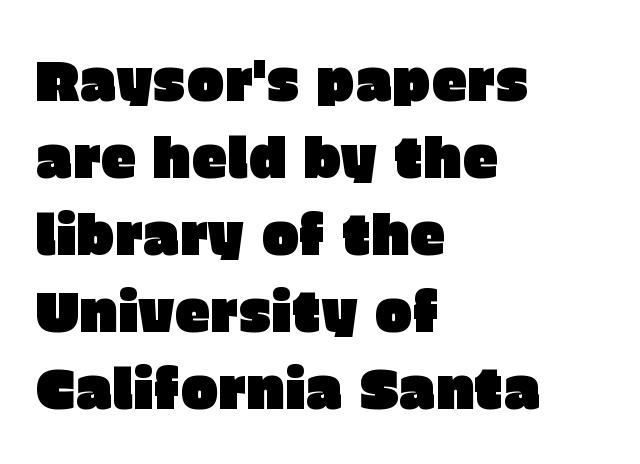
{"serif": "no", "italic": "no", "width": "normal", "stroke_contrast": "low", "x_height": "large", "monospaced": "no", "underline": "no", "align": "left", "line_spacing": "normal", "line_spacing_ratio": 1.35, "letter_spacing": "normal", "letter_spacing_em": 0.0, "glyph_px": 57}
